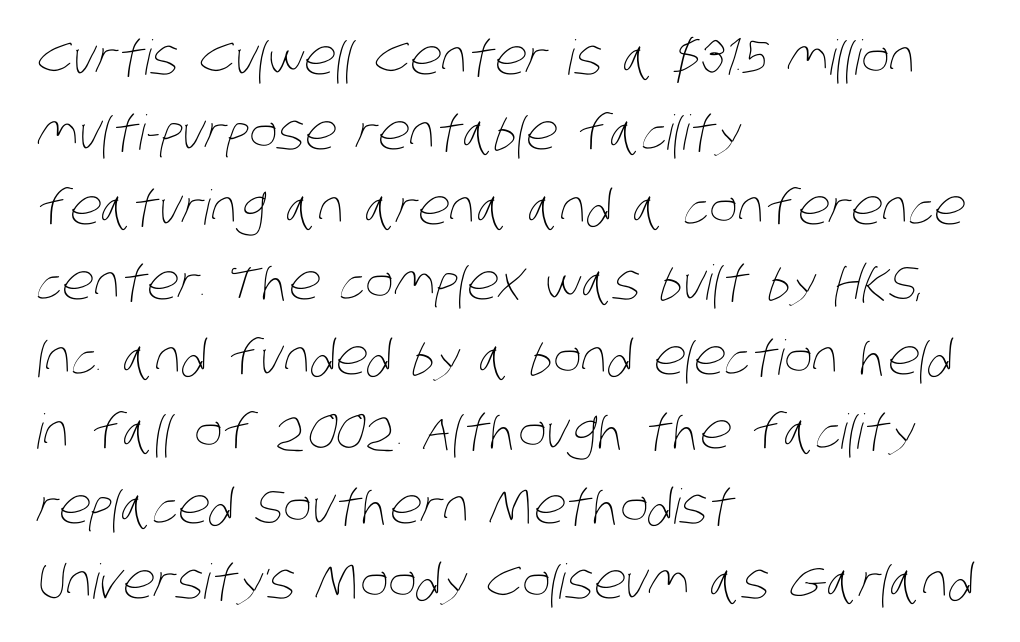
Layout note: lines flush left. Horizontal bands of white between lines are of average thickness. The gaps between neighbouring characters are ordinary and unremarkable. Looks like regular typesetting: each glyph gets only the width it needs. Stroke mass is kept to a normal reading level or below. Decoration check: the copy has no underline.
